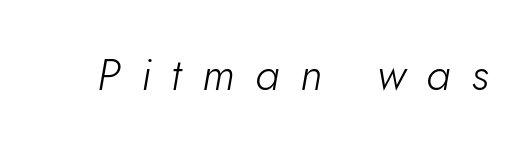
Q: Is the text bold? A: No.
Q: Is the text italic (slanted)? A: Yes, it leans right by about 10 degrees.
Q: Is the text underlined? A: No.
Q: Is the spacing between letters normal or unusually wide? A: Unusually wide.
Q: Width (condensed, normal, or wide)? A: Normal.
Q: Stroke contrast? A: Low.
Q: x-height? A: Small.
Q: Monospaced? A: No.
